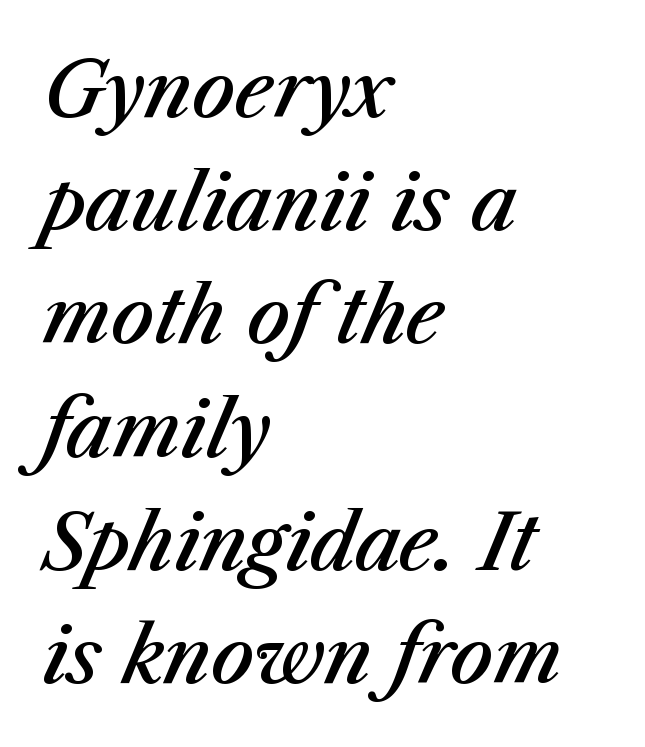
The image shows 76 px semibold type, italic (leaning right); set left-aligned, normal line spacing (1.49x), normal letter spacing, not underlined; medium stroke contrast and a medium x-height.
